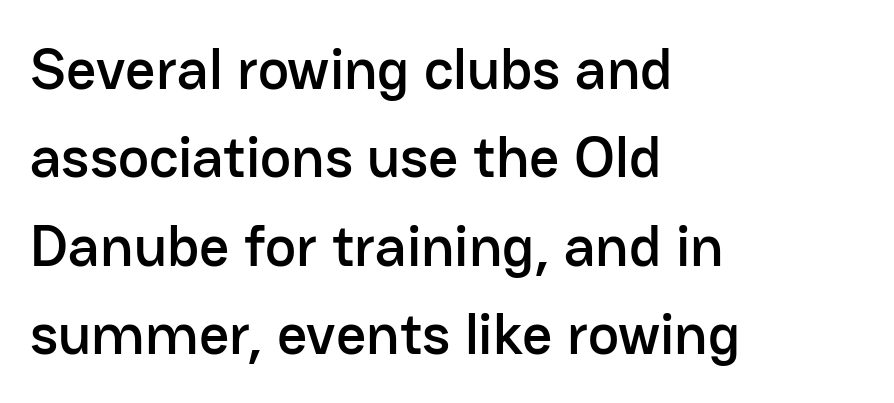
{"serif": "no", "italic": "no", "width": "normal", "stroke_contrast": "low", "x_height": "medium", "monospaced": "no", "underline": "no", "align": "left", "line_spacing": "normal", "line_spacing_ratio": 1.5, "letter_spacing": "normal", "letter_spacing_em": 0.0, "glyph_px": 59}
